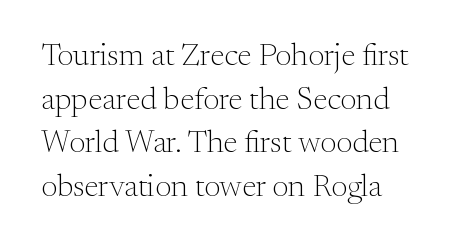
You can tell from the footed stems that serif type was used. Glance below the letters and you will spot only blank space. The font sits on the lighter half of the weight spectrum, regular included. Think of a printed novel: that variable character pitch is what you see here. The vertical gap from one line to the next is medium.
